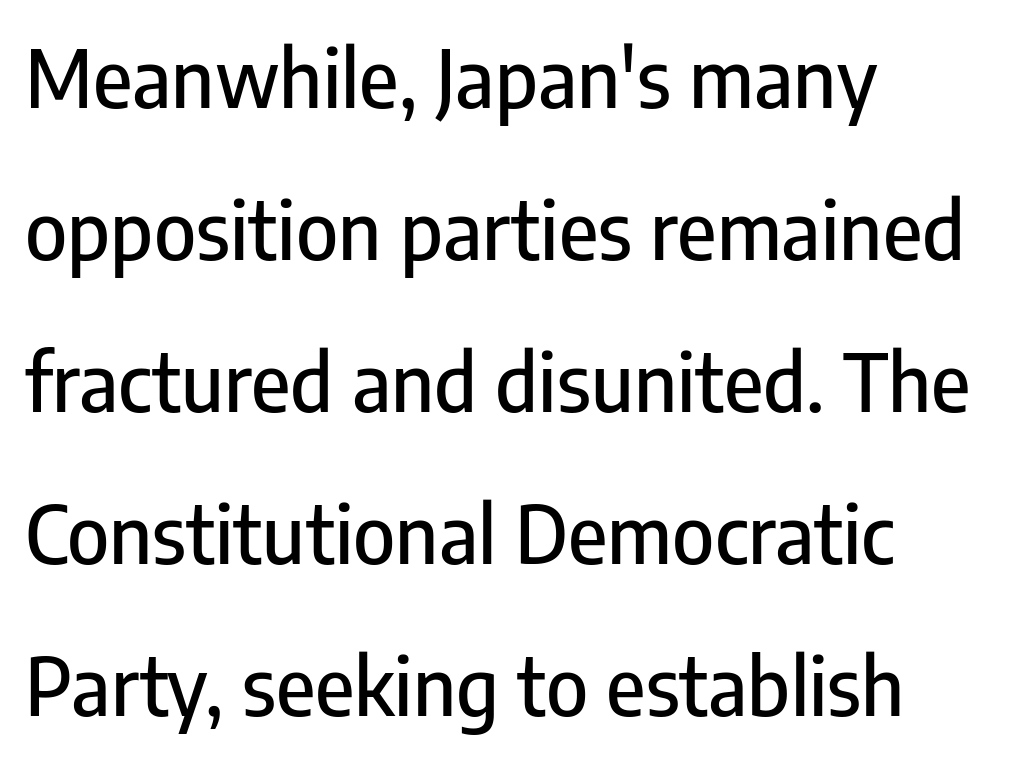
Compared with typical paragraphs, the rows here are farther apart. The area under the type is left untouched. Spacing verdict: proportional, widths tailored to each character. Tracking value appears to be zero — textbook default spacing.
